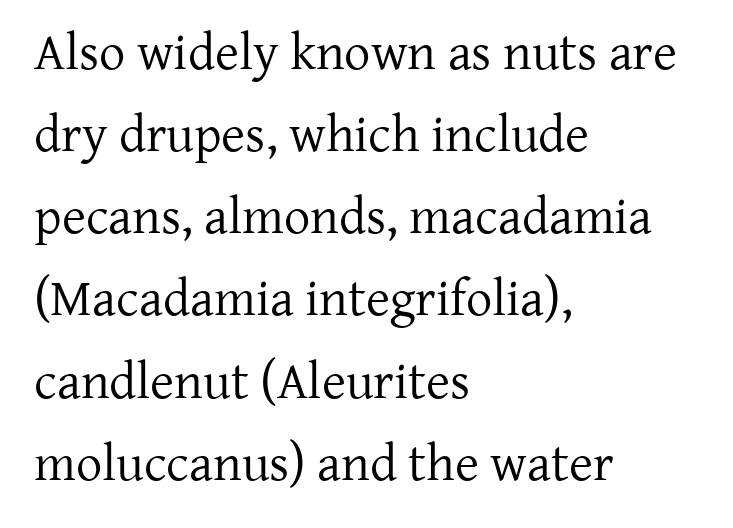
The image shows 52 px regular-weight serif type, upright; set left-aligned, normal line spacing (1.58x), normal letter spacing, not underlined; low stroke contrast and a medium x-height.
